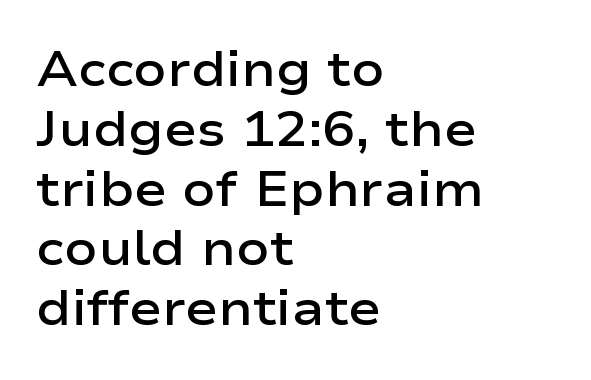
In CSS terms this would be text-align: left. The face used here is a sans, in the tradition of grotesques and geometrics. Is this a fixed-width face? No — the glyphs have proportional, varying widths. What stands out about the letter spacing? Nothing — it is the standard amount. The string is rendered with underlining switched off.
